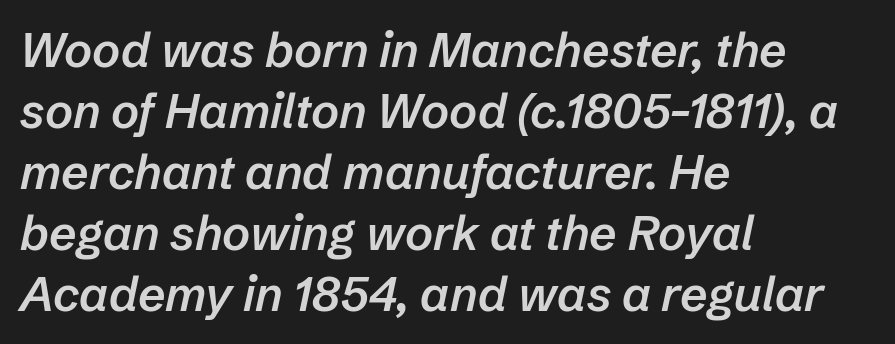
Students, this is semibold: more ink than regular, less than bold. Slant detected: the letters are inclined. Does extra space separate the letters? No, they use regular spacing. Notice how descenders clear the ascenders below comfortably — that's standard leading. Is this a fixed-width face? No — the glyphs have proportional, varying widths. Anything drawn beneath the words? Only blank space.
